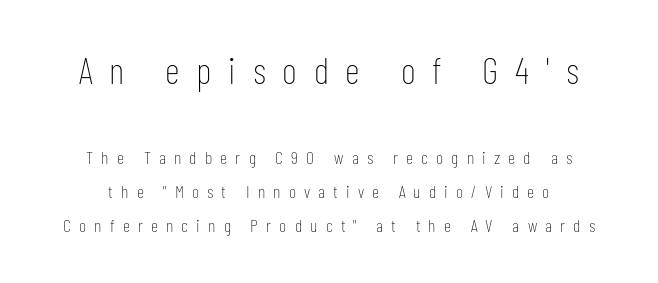
The image shows 37 px thin, condensed sans-serif type, upright; set line spacing 1.88x, unusually wide letter spacing (+0.45 em), not underlined; the first (top) block is 2.06x larger; low stroke contrast and a medium x-height.
